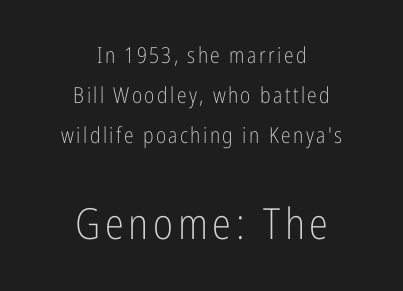
Q: Is the text bold? A: No.
Q: Is the text italic (slanted)? A: No, it is upright.
Q: Is the typeface a serif or a sans-serif typeface? A: Sans-serif.
Q: Is the text underlined? A: No.
Q: How is the paragraph aligned? A: Centered.
Q: Which block of text is set in a larger size, the first (top) or the second (bottom)? A: The second (bottom) one.
Q: Width (condensed, normal, or wide)? A: Condensed.
Q: Stroke contrast? A: Low.
Q: x-height? A: Medium.
Q: Monospaced? A: No.
